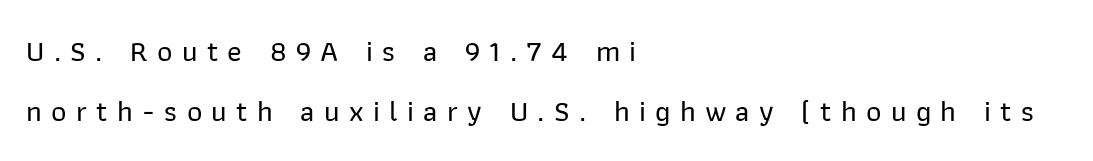
The image shows 30 px sans-serif type, upright; set left-aligned, loose line spacing (2.0x), unusually wide letter spacing (+0.31 em), not underlined; low stroke contrast and a medium x-height.
